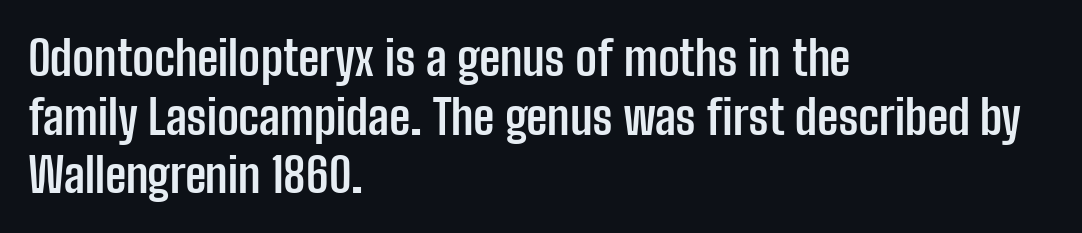
{"serif": "no", "italic": "no", "bold": "yes", "weight": "semibold", "width": "condensed", "stroke_contrast": "low", "x_height": "medium", "monospaced": "no", "underline": "no", "align": "left", "line_spacing_ratio": 1.22, "letter_spacing": "normal", "letter_spacing_em": 0.0, "glyph_px": 48}
